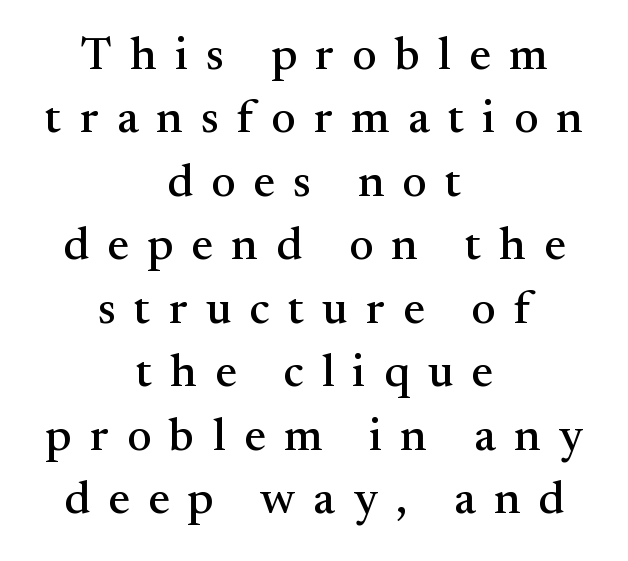
The image shows 47 px serif type, upright; set centered, normal line spacing (1.35x), unusually wide letter spacing (+0.39 em), not underlined; medium stroke contrast and a small x-height.
